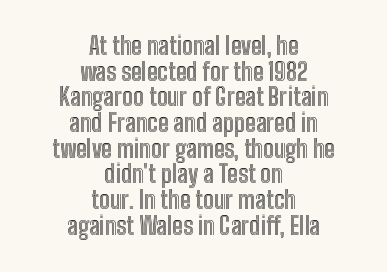
Characters remain perfectly vertical along every line. The whitespace from short lines is split evenly between both sides. Glance below the letters and you will spot only blank space. What stands out about the letter spacing? Nothing — it is the standard amount.
